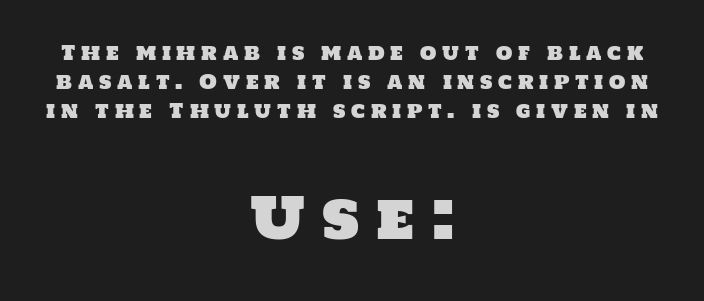
{"serif": "no", "width": "normal", "stroke_contrast": "low", "x_height": "large", "monospaced": "no", "underline": "no", "align": "center", "line_spacing": "normal", "line_spacing_ratio": 1.53, "letter_spacing": "wide", "letter_spacing_em": 0.3, "larger_block": "second", "size_ratio": 3.0, "glyph_px": 57}
